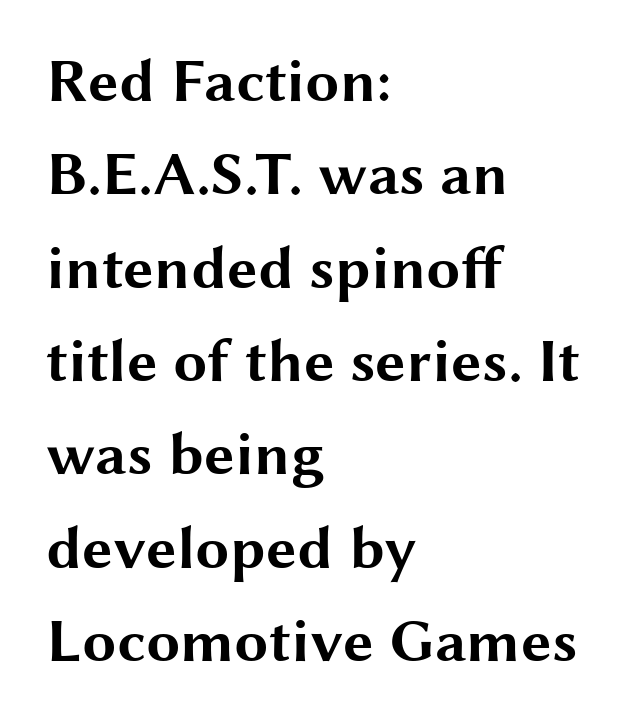
Style check: upright. Classification — sans serif. A full-strength bold gives these letters their thick strokes. Do the characters align in a grid? No, the font is proportional. Left-aligned paragraph, ragged on the right.
